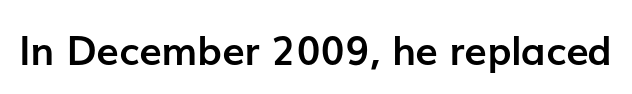
The image shows 40 px semibold sans-serif type, upright; set normal letter spacing, not underlined; low stroke contrast and a medium x-height.
